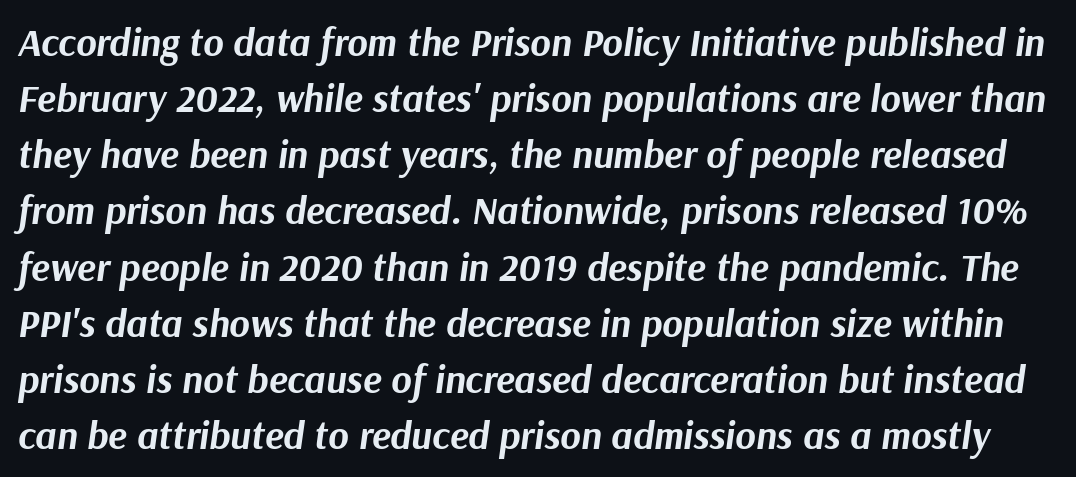
{"italic": "yes", "lean": "right", "slant_degrees": 9, "bold": "yes", "weight": "bold", "width": "normal", "stroke_contrast": "medium", "x_height": "medium", "monospaced": "no", "underline": "no", "line_spacing": "normal", "line_spacing_ratio": 1.44, "letter_spacing": "normal", "letter_spacing_em": 0.0, "glyph_px": 39}
